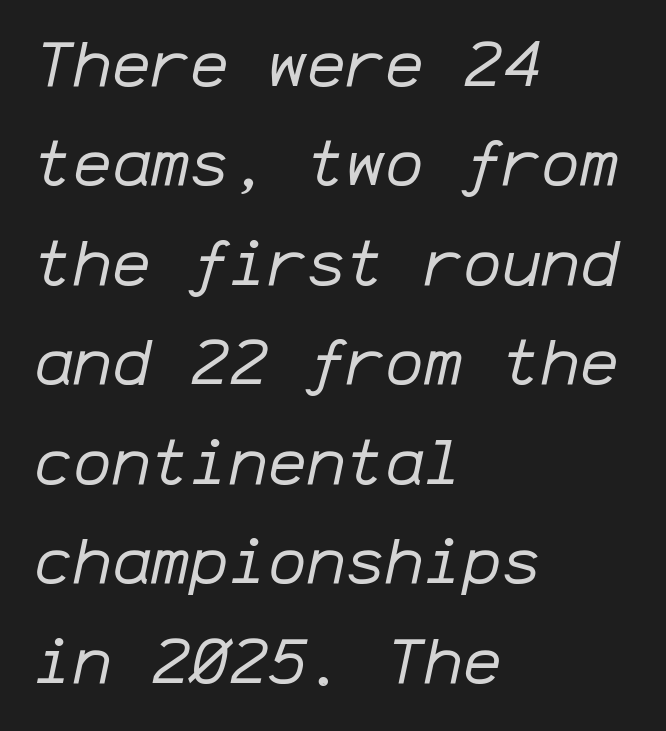
{"italic": "yes", "lean": "right", "slant_degrees": 12, "bold": "no", "weight": "regular", "width": "normal", "stroke_contrast": "low", "x_height": "medium", "monospaced": "yes", "underline": "no", "align": "left", "line_spacing": "normal", "line_spacing_ratio": 1.53, "letter_spacing": "normal", "letter_spacing_em": 0.0, "glyph_px": 65}
